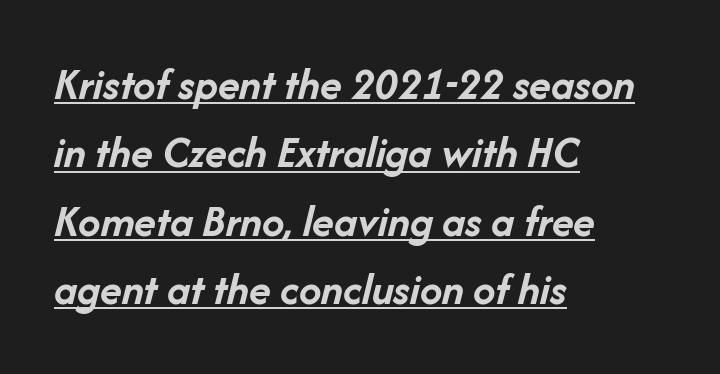
{"italic": "yes", "lean": "right", "slant_degrees": 14, "bold": "yes", "weight": "semibold", "width": "normal", "stroke_contrast": "low", "x_height": "medium", "monospaced": "no", "underline": "yes", "align": "left", "line_spacing": "normal", "line_spacing_ratio": 1.52, "letter_spacing": "normal", "letter_spacing_em": 0.0, "glyph_px": 45}
